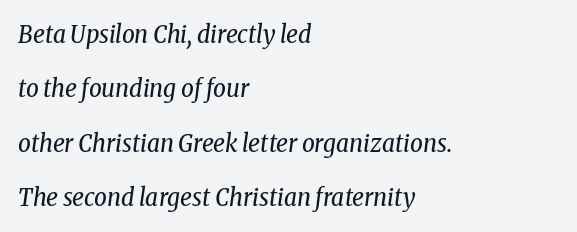
{"italic": "yes", "lean": "right", "slant_degrees": 8, "bold": "no", "underline": "no", "align": "left", "line_spacing": "loose", "line_spacing_ratio": 2.18, "letter_spacing": "normal", "letter_spacing_em": 0.0, "glyph_px": 25}
